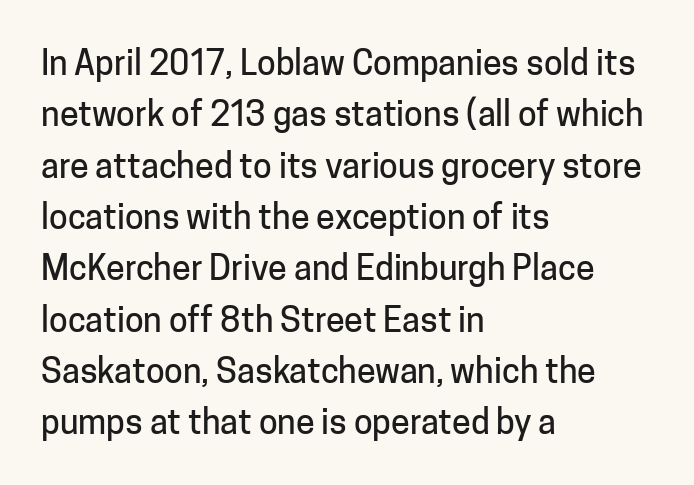
Q: Is the text italic (slanted)? A: No, it is upright.
Q: Is the typeface a serif or a sans-serif typeface? A: Sans-serif.
Q: Is the text underlined? A: No.
Q: How is the paragraph aligned? A: Left-aligned.
Q: Is the spacing between letters normal or unusually wide? A: Normal.
Q: Is the spacing between lines tight, normal or loose? A: Normal.
Q: Width (condensed, normal, or wide)? A: Normal.
Q: Stroke contrast? A: Low.
Q: x-height? A: Medium.
Q: Monospaced? A: No.
